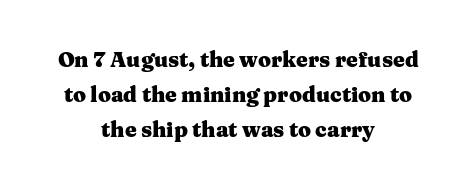
The space between consecutive lines is moderate. Students, note that the glyphs here touch the page at normal intervals. The foot of each line stays bare and open. Line starts and ends both wander, symmetrically. Notice how thick the strokes are: this is what a full bold looks like. This sample uses an upright cut, with every glyph sitting square on the baseline.
